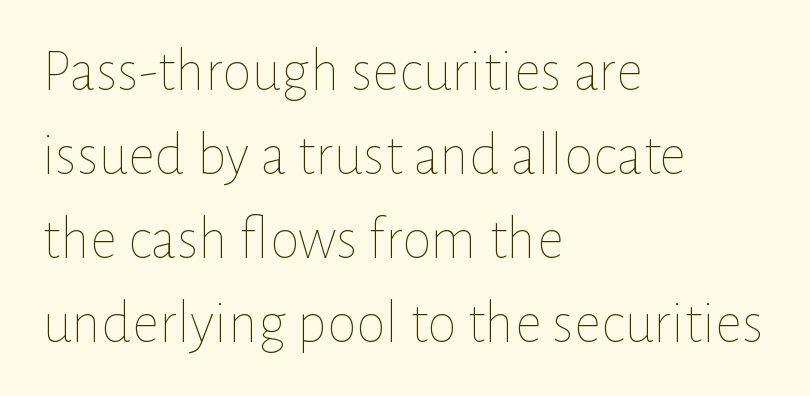
Unmarked baselines from the first word to the last. Summary of weight: not heavy and not bold. The rendering uses natural spacing where letterforms have individual widths. The setting favours the left margin, as ordinary paragraphs usually do. When letters stand straight like this, we call the style roman or upright. Spacing between characters is what you'd get straight out of the box.
